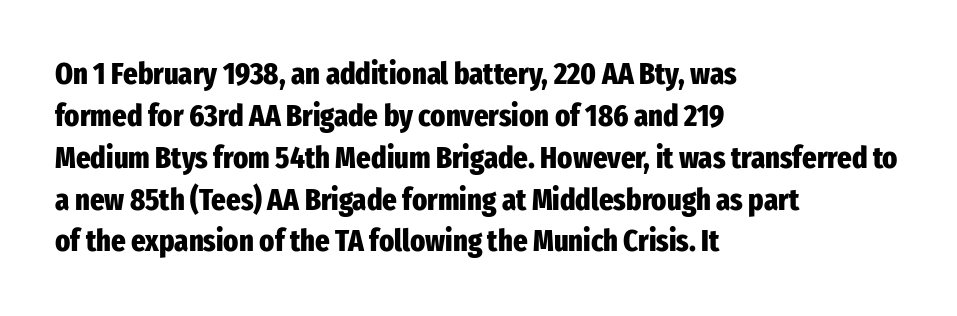
Q: Is the text bold? A: Yes.
Q: Is the text italic (slanted)? A: No, it is upright.
Q: Is the typeface a serif or a sans-serif typeface? A: Sans-serif.
Q: Is the text underlined? A: No.
Q: How is the paragraph aligned? A: Left-aligned.
Q: Is the spacing between letters normal or unusually wide? A: Normal.
Q: Is the spacing between lines tight, normal or loose? A: Normal.
Q: Width (condensed, normal, or wide)? A: Condensed.
Q: Stroke contrast? A: Low.
Q: x-height? A: Medium.
Q: Monospaced? A: No.
